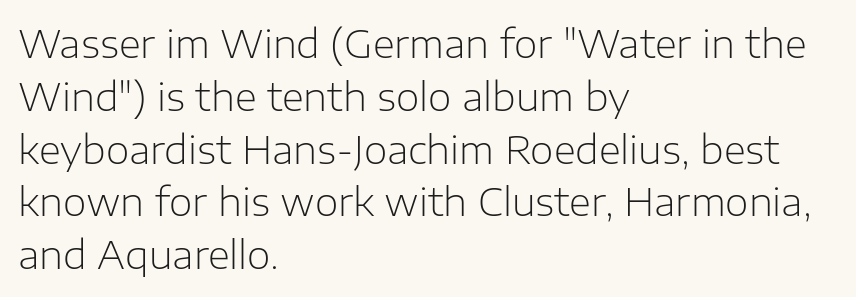
Q: Is the text bold? A: No.
Q: Is the text italic (slanted)? A: No, it is upright.
Q: Is the typeface a serif or a sans-serif typeface? A: Sans-serif.
Q: Is the text underlined? A: No.
Q: How is the paragraph aligned? A: Left-aligned.
Q: Is the spacing between letters normal or unusually wide? A: Normal.
Q: Is the spacing between lines tight, normal or loose? A: Normal.
Q: Width (condensed, normal, or wide)? A: Normal.
Q: Stroke contrast? A: Low.
Q: x-height? A: Medium.
Q: Monospaced? A: No.
